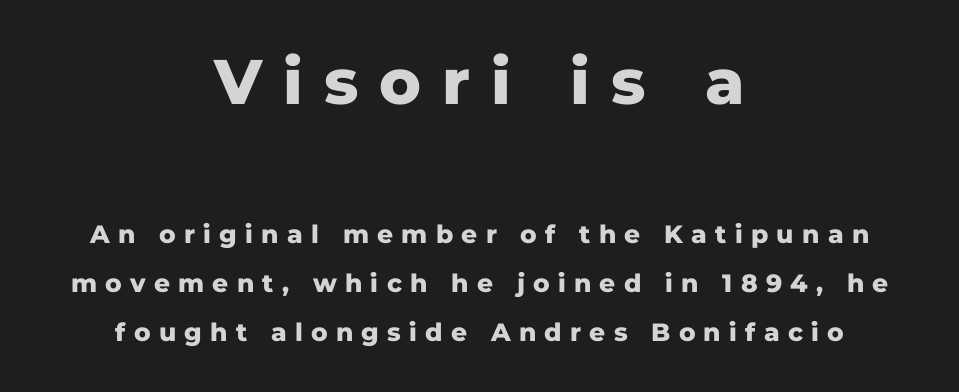
These two chunks differ in scale, with the top chunk taking the larger measure. Do the characters align in a grid? No, the font is proportional. The sample has been set heavy, in full bold. Glyph-to-glyph distance is far greater than everyday printed text. Decoration check: the copy has no underline. Horizontally, the lines are justified to the midpoint only.
